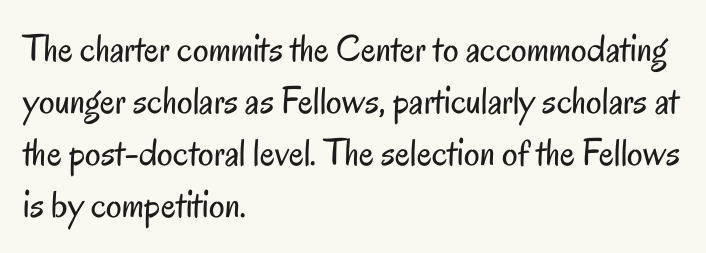
Q: Is the text bold? A: No.
Q: Is the text italic (slanted)? A: No, it is upright.
Q: Is the typeface a serif or a sans-serif typeface? A: Sans-serif.
Q: Is the text underlined? A: No.
Q: How is the paragraph aligned? A: Left-aligned.
Q: Is the spacing between letters normal or unusually wide? A: Normal.
Q: Is the spacing between lines tight, normal or loose? A: Normal.
Q: Width (condensed, normal, or wide)? A: Condensed.
Q: Stroke contrast? A: Low.
Q: x-height? A: Small.
Q: Monospaced? A: No.
